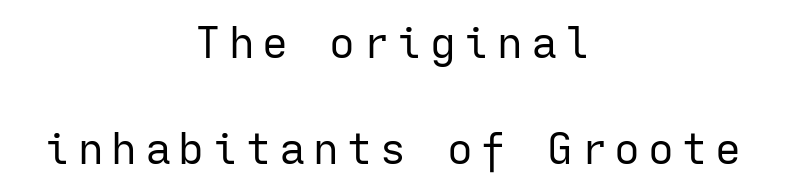
Q: Is the text bold? A: No.
Q: Is the text italic (slanted)? A: No, it is upright.
Q: Is the typeface a serif or a sans-serif typeface? A: Sans-serif.
Q: Is the text underlined? A: No.
Q: How is the paragraph aligned? A: Centered.
Q: Is the spacing between lines tight, normal or loose? A: Loose.
Q: Width (condensed, normal, or wide)? A: Normal.
Q: Stroke contrast? A: Low.
Q: x-height? A: Medium.
Q: Monospaced? A: Yes.
